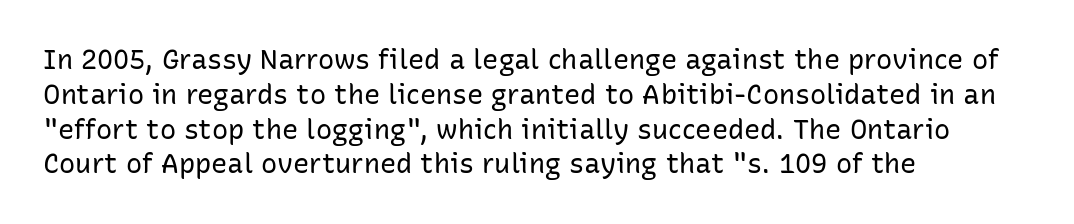
{"italic": "no", "bold": "no", "underline": "no", "align": "left", "line_spacing": "normal", "line_spacing_ratio": 1.29, "letter_spacing": "normal", "letter_spacing_em": 0.0, "glyph_px": 27}
